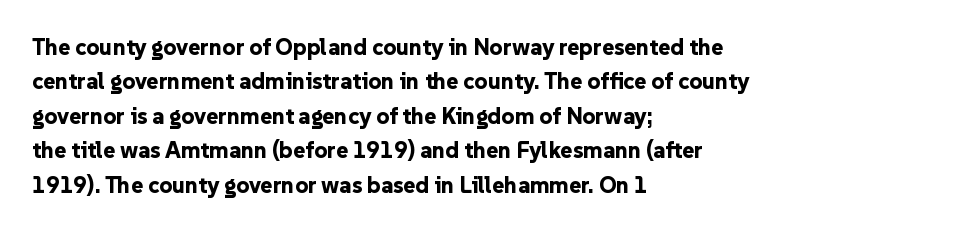
{"italic": "no", "bold": "yes", "underline": "no", "align": "left", "line_spacing": "normal", "line_spacing_ratio": 1.5, "letter_spacing": "normal", "letter_spacing_em": 0.0, "glyph_px": 23}
